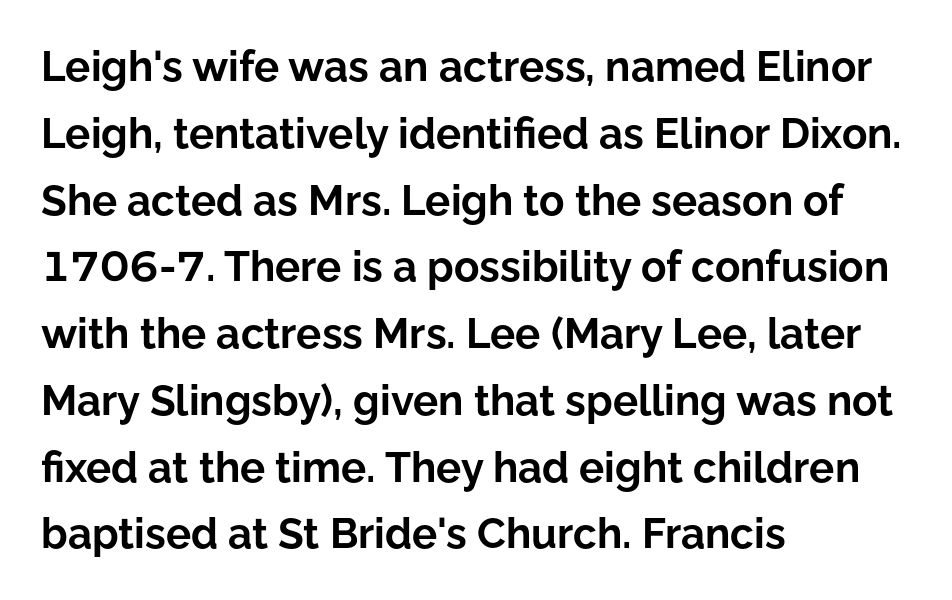
{"serif": "no", "italic": "no", "bold": "yes", "weight": "bold", "width": "normal", "stroke_contrast": "low", "x_height": "medium", "monospaced": "no", "underline": "no", "align": "left", "line_spacing": "normal", "line_spacing_ratio": 1.59, "letter_spacing": "normal", "letter_spacing_em": 0.0, "glyph_px": 42}
